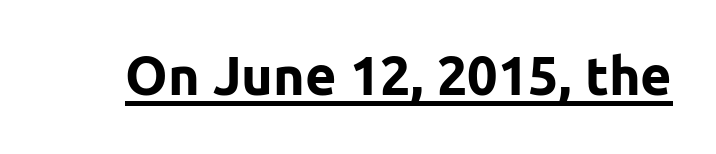
Q: Is the text bold? A: Yes.
Q: Is the text italic (slanted)? A: No, it is upright.
Q: Is the typeface a serif or a sans-serif typeface? A: Sans-serif.
Q: Is the text underlined? A: Yes.
Q: Is the spacing between letters normal or unusually wide? A: Normal.
Q: Width (condensed, normal, or wide)? A: Normal.
Q: Stroke contrast? A: Low.
Q: x-height? A: Medium.
Q: Monospaced? A: No.
